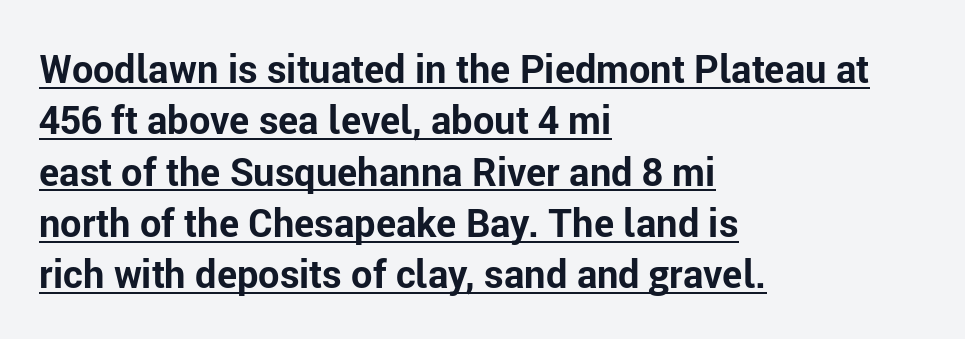
{"serif": "no", "italic": "no", "bold": "yes", "weight": "bold", "width": "normal", "stroke_contrast": "low", "x_height": "medium", "monospaced": "no", "underline": "yes", "align": "left", "line_spacing": "normal", "line_spacing_ratio": 1.35, "letter_spacing": "normal", "letter_spacing_em": 0.0, "glyph_px": 38}
